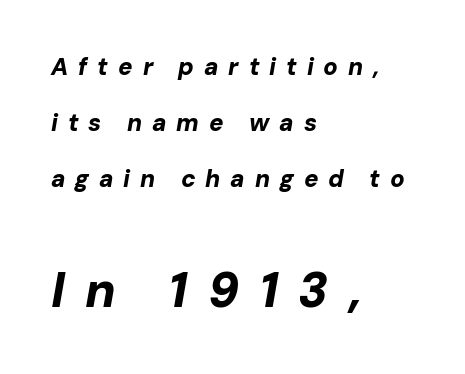
{"italic": "yes", "lean": "right", "slant_degrees": 10, "bold": "yes", "weight": "bold", "width": "normal", "stroke_contrast": "low", "x_height": "medium", "monospaced": "no", "underline": "no", "align": "left", "line_spacing": "loose", "line_spacing_ratio": 2.33, "letter_spacing": "wide", "letter_spacing_em": 0.41, "larger_block": "second", "size_ratio": 2.04, "glyph_px": 49}
